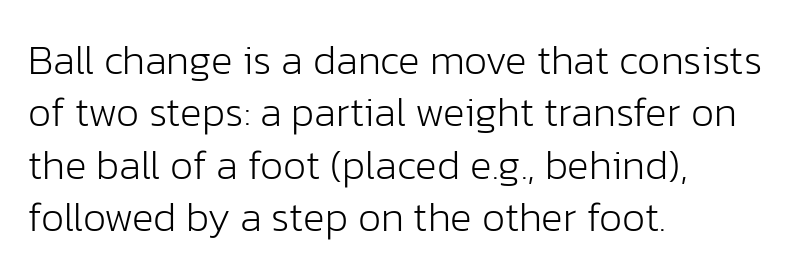
{"serif": "no", "italic": "no", "bold": "no", "weight": "light", "width": "normal", "stroke_contrast": "low", "x_height": "medium", "monospaced": "no", "underline": "no", "align": "left", "line_spacing": "normal", "line_spacing_ratio": 1.28, "letter_spacing": "normal", "letter_spacing_em": 0.0, "glyph_px": 41}
